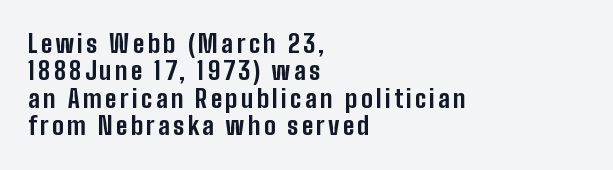
The image shows 25 px bold type, upright; set left-aligned, tight line spacing (1.1x), not underlined.
